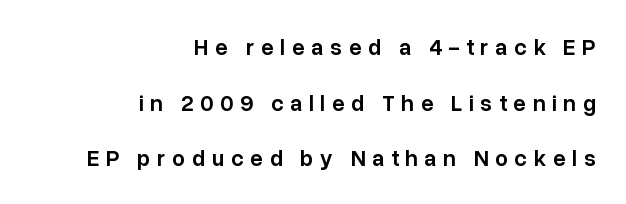
The image shows 23 px text type, upright; set right-aligned, loose line spacing (2.42x), unusually wide letter spacing (+0.28 em), not underlined.
